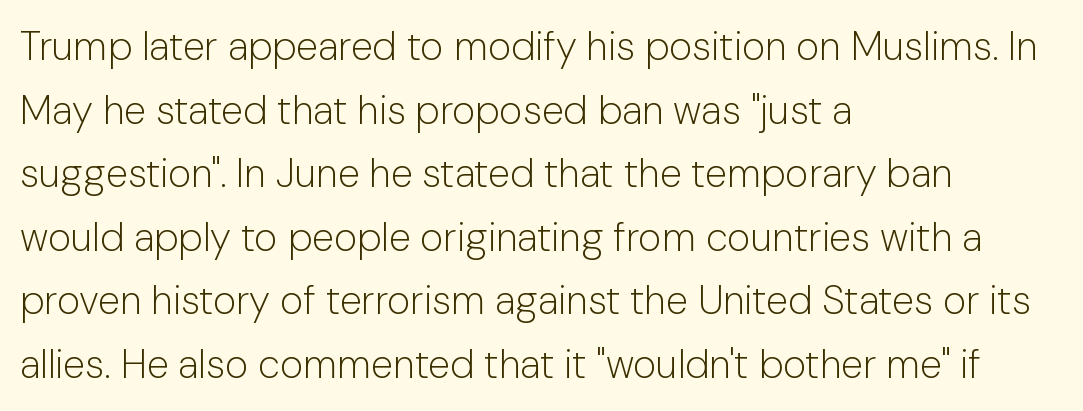
Q: Is the text bold? A: No.
Q: Is the text italic (slanted)? A: No, it is upright.
Q: Is the typeface a serif or a sans-serif typeface? A: Sans-serif.
Q: Is the text underlined? A: No.
Q: How is the paragraph aligned? A: Left-aligned.
Q: Is the spacing between letters normal or unusually wide? A: Normal.
Q: Is the spacing between lines tight, normal or loose? A: Normal.
Q: Width (condensed, normal, or wide)? A: Normal.
Q: Stroke contrast? A: Low.
Q: x-height? A: Medium.
Q: Monospaced? A: No.
